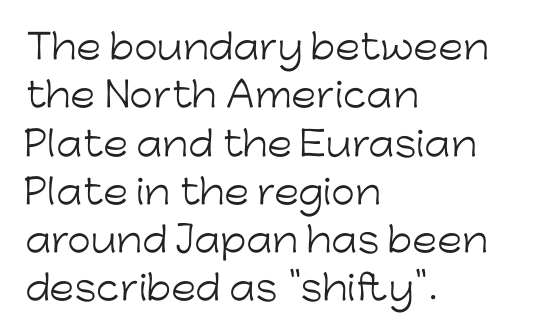
The image shows 34 px light sans-serif type, upright; set left-aligned, normal line spacing (1.42x), normal letter spacing, not underlined; low stroke contrast and a medium x-height.
